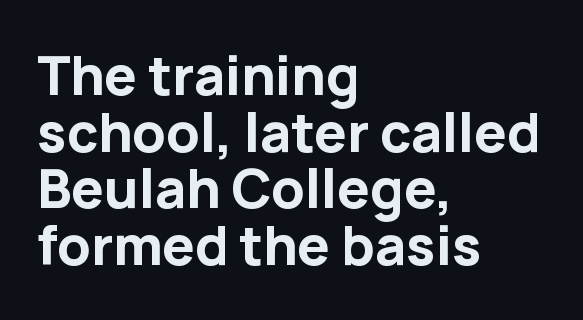
The image shows 54 px bold sans-serif type, upright; set left-aligned, tight line spacing (1.05x), normal letter spacing, not underlined; low stroke contrast and a medium x-height.
